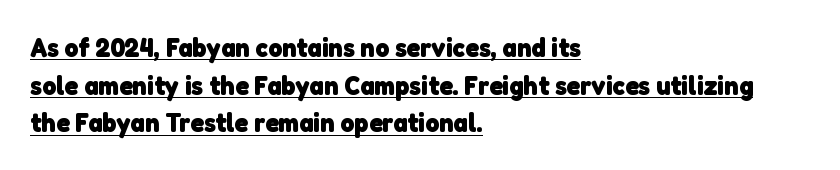
You could call the tracking neutral — neither tight nor loose. The rag falls on the right side of this text block. The rendering uses the underline text-decoration. This sample keeps an unexceptional amount of space between lines.
